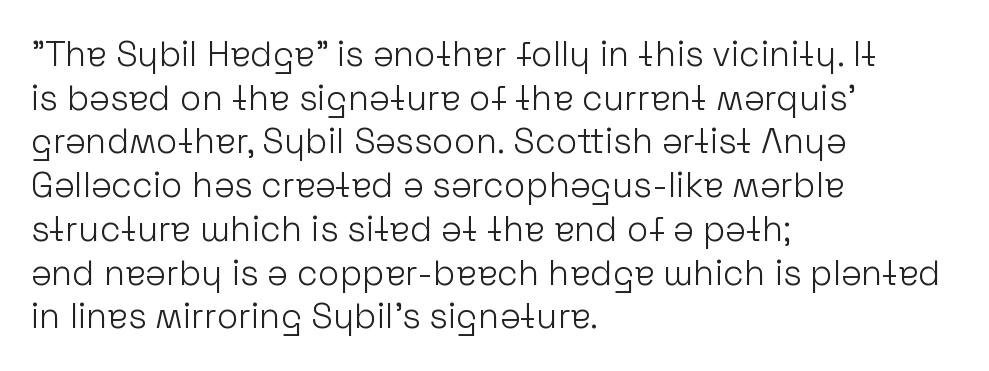
The image shows 35 px light sans-serif type, upright; set left-aligned, normal line spacing (1.25x), normal letter spacing, not underlined; low stroke contrast and a medium x-height.
